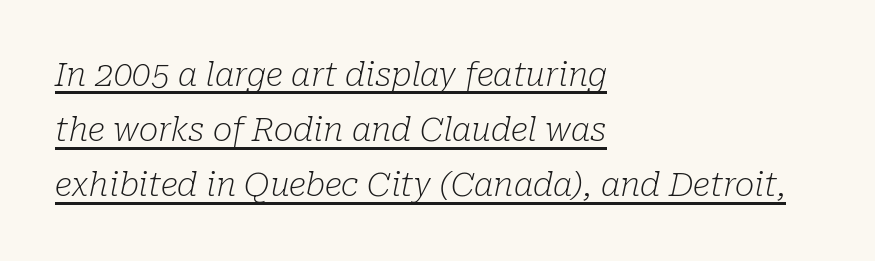
Q: Is the text bold? A: No.
Q: Is the text italic (slanted)? A: Yes, it leans right by about 10 degrees.
Q: Is the typeface a serif or a sans-serif typeface? A: Serif.
Q: Is the text underlined? A: Yes.
Q: How is the paragraph aligned? A: Left-aligned.
Q: Is the spacing between letters normal or unusually wide? A: Normal.
Q: Is the spacing between lines tight, normal or loose? A: Normal.
Q: Width (condensed, normal, or wide)? A: Normal.
Q: Stroke contrast? A: Low.
Q: x-height? A: Medium.
Q: Monospaced? A: No.
